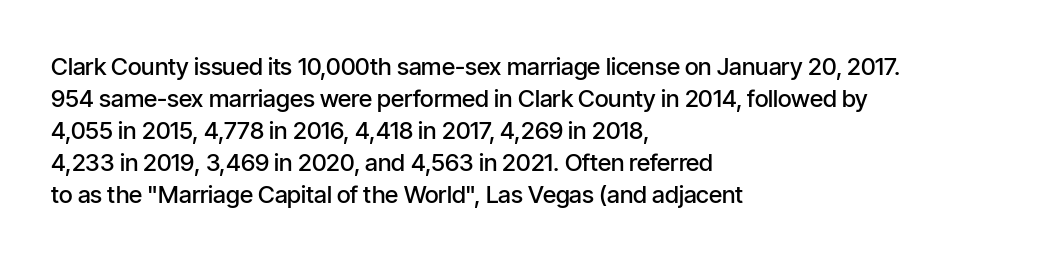
The image shows 24 px text type, upright; set left-aligned, normal line spacing (1.33x), normal letter spacing, not underlined.
